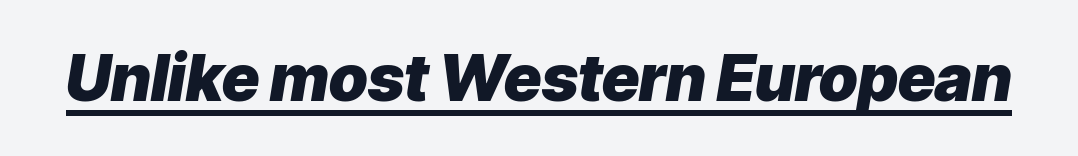
The passage shown is typed in a proportional face where columns would drift. Posture: slanted. I'd describe the lettering as bold — thick and assertive. The words here are underlined.
